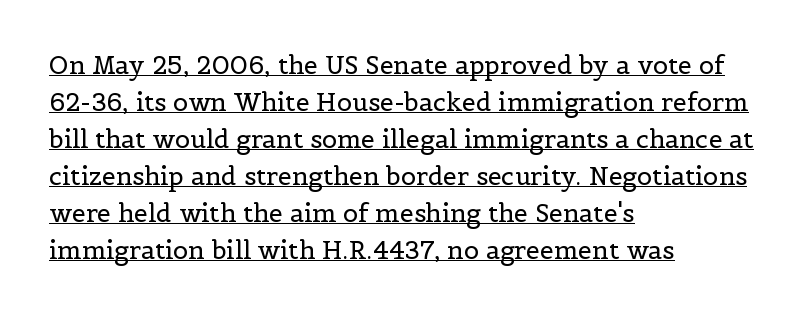
The passage shown is underscored from start to finish. Does the leading feel generous? No, just average. Tracking here is standard; glyphs follow each other at the usual distance. Does the copy run flush right? No — it runs flush left. Italic? Not at all — the glyphs are vertical. Nothing heavy about these letters — not bold at all.
